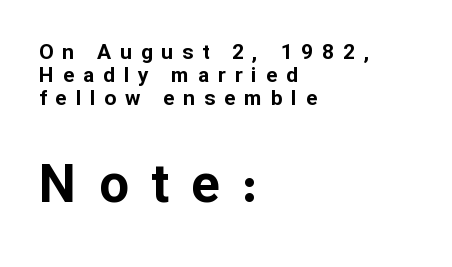
Q: Is the text bold? A: Yes.
Q: Is the text italic (slanted)? A: No, it is upright.
Q: Is the typeface a serif or a sans-serif typeface? A: Sans-serif.
Q: Is the text underlined? A: No.
Q: How is the paragraph aligned? A: Left-aligned.
Q: Is the spacing between letters normal or unusually wide? A: Unusually wide.
Q: Is the spacing between lines tight, normal or loose? A: Tight.
Q: Which block of text is set in a larger size, the first (top) or the second (bottom)? A: The second (bottom) one.
Q: Width (condensed, normal, or wide)? A: Normal.
Q: Stroke contrast? A: Low.
Q: x-height? A: Medium.
Q: Monospaced? A: No.
